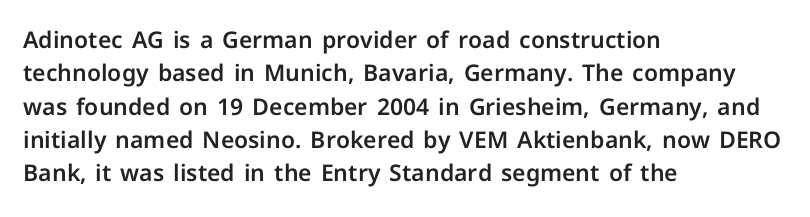
The rendering uses a moderate line-height, typical for paragraphs. These lines were composed using upright roman letters. The gaps between neighbouring characters are ordinary and unremarkable. Has an underline been added? It has not. Line starts are locked; line ends wander.
